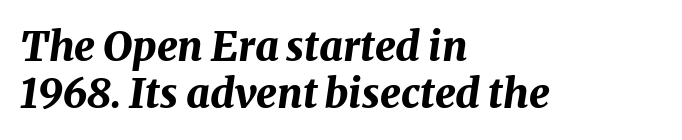
The lines in this sample share a left origin and differ only in where they stop. Look at the stroke-to-counter ratio: heavy, a bold. Rule under the text: the space is simply empty. The vertical gap from one line to the next is small. Nobody touched the tracking dial on this one.
